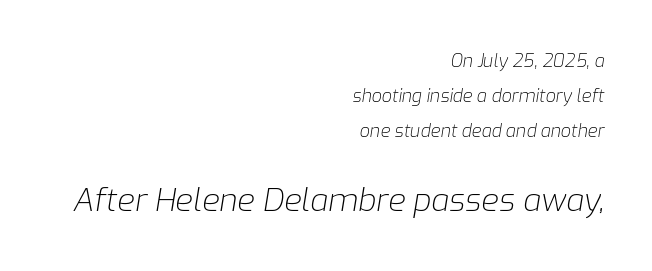
Q: Is the text bold? A: No.
Q: Is the text italic (slanted)? A: Yes, it leans right by about 9 degrees.
Q: Is the text underlined? A: No.
Q: How is the paragraph aligned? A: Right-aligned.
Q: Is the spacing between letters normal or unusually wide? A: Normal.
Q: Is the spacing between lines tight, normal or loose? A: Loose.
Q: Which block of text is set in a larger size, the first (top) or the second (bottom)? A: The second (bottom) one.
Q: Width (condensed, normal, or wide)? A: Normal.
Q: Stroke contrast? A: Low.
Q: x-height? A: Medium.
Q: Monospaced? A: No.
